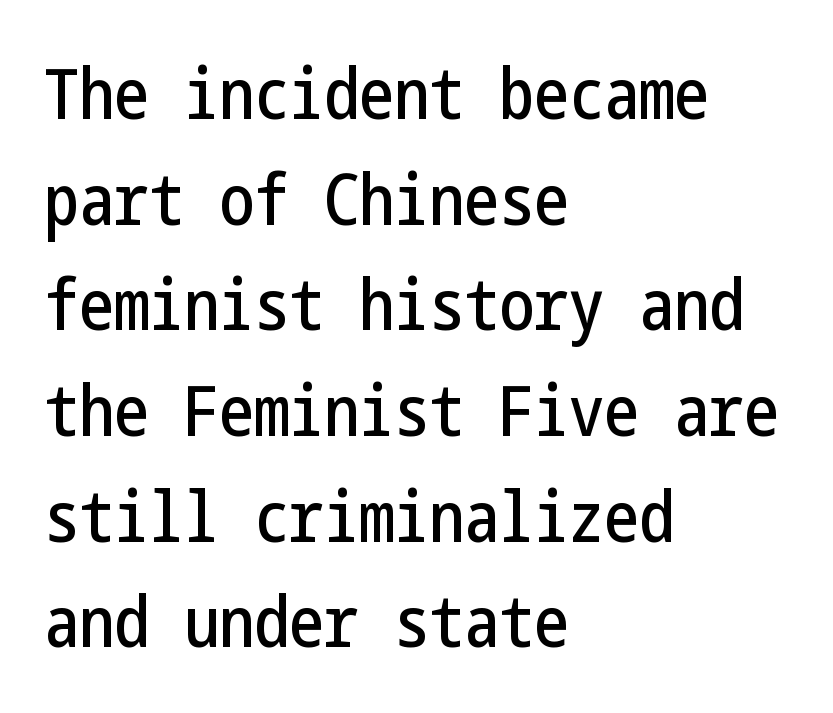
Q: Is the text italic (slanted)? A: No, it is upright.
Q: Is the typeface a serif or a sans-serif typeface? A: Sans-serif.
Q: Is the text underlined? A: No.
Q: How is the paragraph aligned? A: Left-aligned.
Q: Is the spacing between letters normal or unusually wide? A: Normal.
Q: Is the spacing between lines tight, normal or loose? A: Normal.
Q: Width (condensed, normal, or wide)? A: Condensed.
Q: Stroke contrast? A: Low.
Q: x-height? A: Medium.
